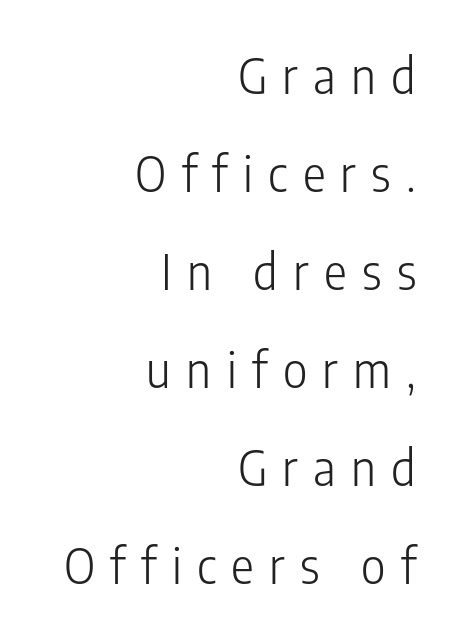
Where is the straight margin? On the right. Font category for this specimen: sans-serif. Does the leading feel generous? Absolutely, it's lavish. The font's upright variant was chosen for this text. Varying glyph widths throughout — classic text-font behaviour.
